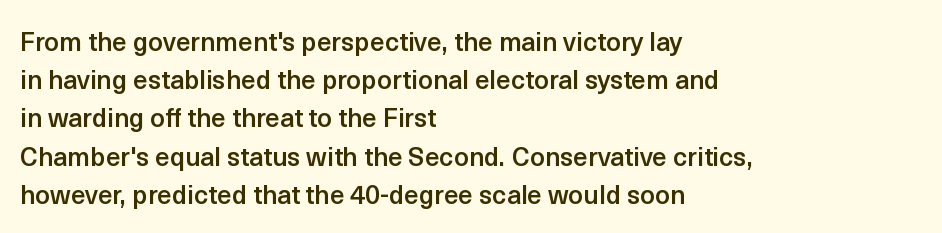
Q: Is the text bold? A: Semi-bold.
Q: Is the text italic (slanted)? A: No, it is upright.
Q: Is the text underlined? A: No.
Q: How is the paragraph aligned? A: Left-aligned.
Q: Is the spacing between letters normal or unusually wide? A: Normal.
Q: Is the spacing between lines tight, normal or loose? A: Normal.
